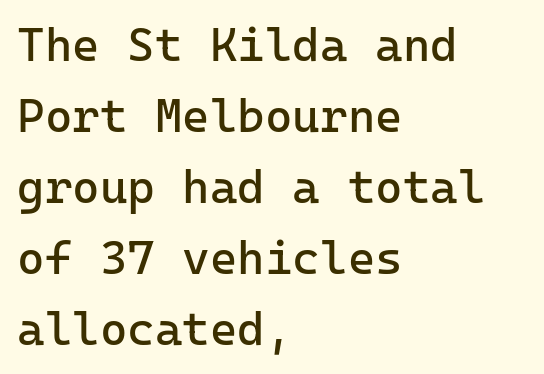
The image shows 47 px regular-weight sans-serif type, upright, monospaced; set left-aligned, normal line spacing (1.51x), normal letter spacing, not underlined; low stroke contrast and a medium x-height.
